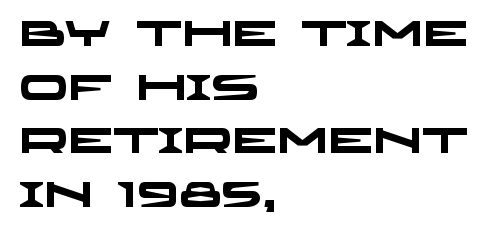
Q: Is the text bold? A: Yes.
Q: Is the typeface a serif or a sans-serif typeface? A: Sans-serif.
Q: Is the text underlined? A: No.
Q: How is the paragraph aligned? A: Left-aligned.
Q: Is the spacing between letters normal or unusually wide? A: Normal.
Q: Is the spacing between lines tight, normal or loose? A: Normal.
Q: Width (condensed, normal, or wide)? A: Wide.
Q: Stroke contrast? A: Low.
Q: x-height? A: Large.
Q: Monospaced? A: No.
